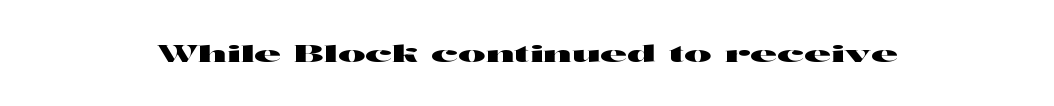
Q: Is the text italic (slanted)? A: No, it is upright.
Q: Is the text underlined? A: No.
Q: Is the spacing between letters normal or unusually wide? A: Normal.
